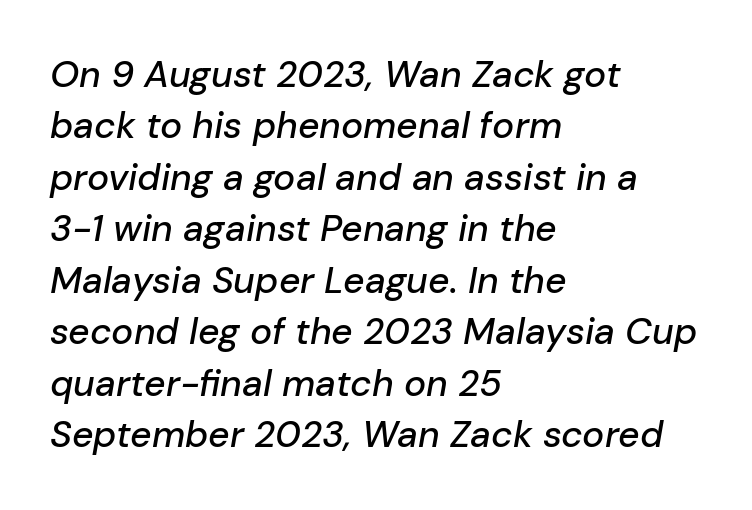
Q: Is the text italic (slanted)? A: Yes, it leans right by about 10 degrees.
Q: Is the text underlined? A: No.
Q: How is the paragraph aligned? A: Left-aligned.
Q: Is the spacing between letters normal or unusually wide? A: Normal.
Q: Is the spacing between lines tight, normal or loose? A: Normal.
Q: Width (condensed, normal, or wide)? A: Normal.
Q: Stroke contrast? A: Low.
Q: x-height? A: Medium.
Q: Monospaced? A: No.
